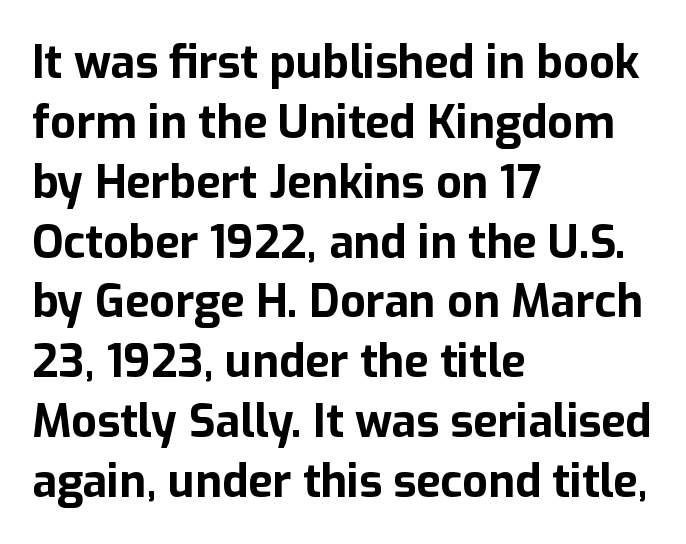
Q: Is the text bold? A: Yes.
Q: Is the text italic (slanted)? A: No, it is upright.
Q: Is the typeface a serif or a sans-serif typeface? A: Sans-serif.
Q: Is the text underlined? A: No.
Q: How is the paragraph aligned? A: Left-aligned.
Q: Is the spacing between letters normal or unusually wide? A: Normal.
Q: Is the spacing between lines tight, normal or loose? A: Normal.
Q: Width (condensed, normal, or wide)? A: Normal.
Q: Stroke contrast? A: Low.
Q: x-height? A: Medium.
Q: Monospaced? A: No.
